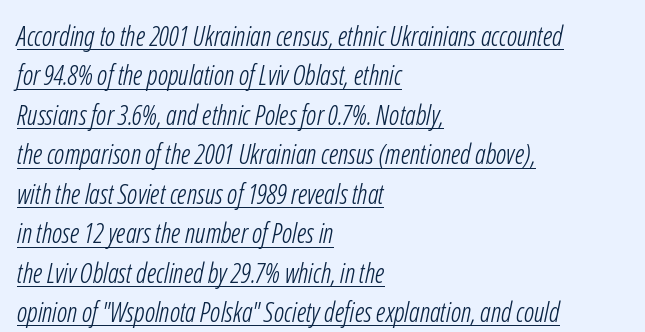
Q: Is the text bold? A: No.
Q: Is the text underlined? A: Yes.
Q: How is the paragraph aligned? A: Left-aligned.
Q: Is the spacing between letters normal or unusually wide? A: Normal.
Q: Is the spacing between lines tight, normal or loose? A: Normal.
